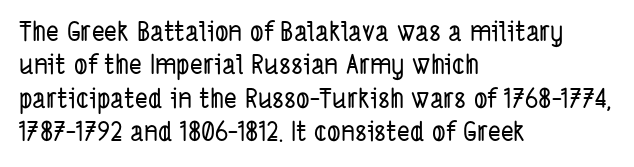
{"underline": "no", "align": "left", "line_spacing_ratio": 1.24, "letter_spacing": "normal", "letter_spacing_em": 0.0, "glyph_px": 27}
